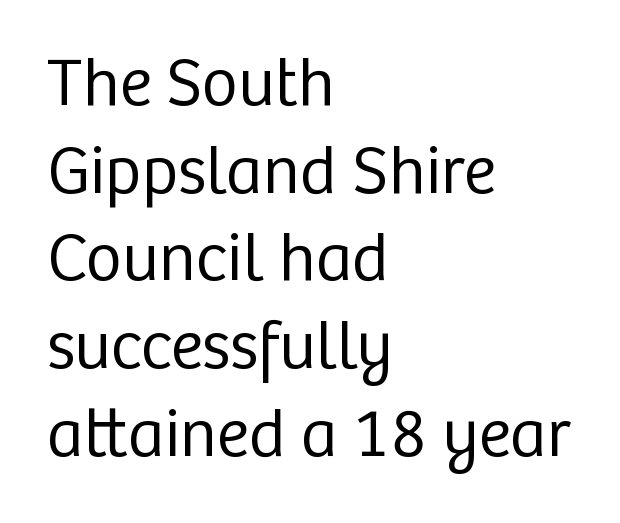
Q: Is the text bold? A: No.
Q: Is the text italic (slanted)? A: No, it is upright.
Q: Is the typeface a serif or a sans-serif typeface? A: Sans-serif.
Q: Is the text underlined? A: No.
Q: How is the paragraph aligned? A: Left-aligned.
Q: Is the spacing between letters normal or unusually wide? A: Normal.
Q: Is the spacing between lines tight, normal or loose? A: Normal.
Q: Width (condensed, normal, or wide)? A: Normal.
Q: Stroke contrast? A: Low.
Q: x-height? A: Medium.
Q: Monospaced? A: No.
